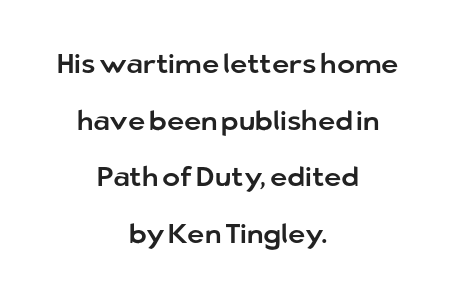
The image shows 27 px text type, upright; set centered, loose line spacing (2.1x), normal letter spacing, not underlined.
